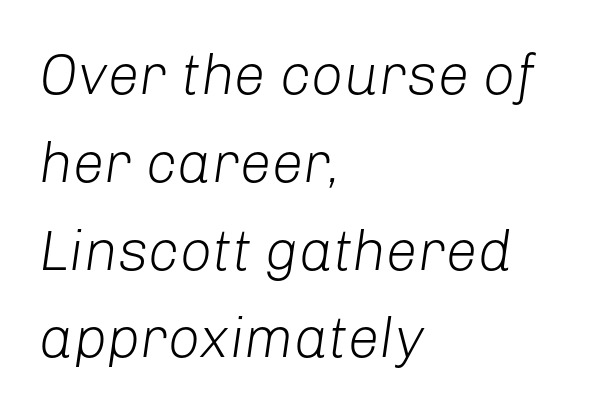
Each letter keeps its own natural width here, so spacing adapts to shape. Regular leading. The lettering tilts uniformly, giving the passage an italic look. The text block is weighted toward the left margin, trailing off unevenly rightward.
